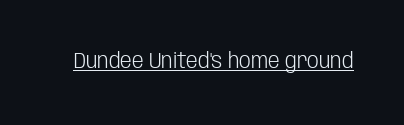
The image shows 21 px text type, upright; set normal letter spacing, underlined.
